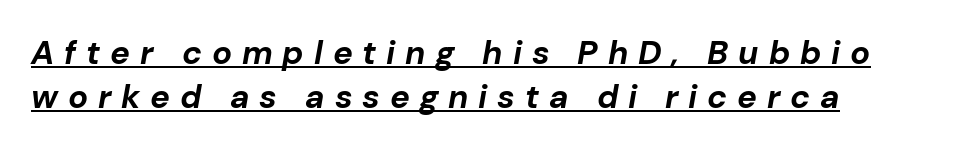
{"italic": "yes", "lean": "right", "slant_degrees": 10, "bold": "yes", "weight": "bold", "width": "normal", "stroke_contrast": "low", "x_height": "medium", "monospaced": "no", "underline": "yes", "line_spacing": "normal", "line_spacing_ratio": 1.33, "letter_spacing": "wide", "letter_spacing_em": 0.3, "glyph_px": 33}
